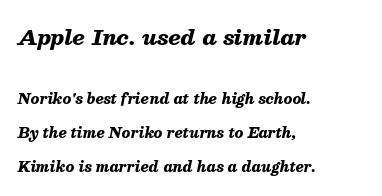
Typesetter's note — upper block bumped up in size, lower block left smaller. In terms of leading, this rendering errs on the spacious side. There's an unmistakable incline to the writing here. Standard letterfit; no display-style spreading of the glyphs. Bold? Absolutely — the strokes are thick and heavy. Horizontally, the lines are justified to the leading edge only.
